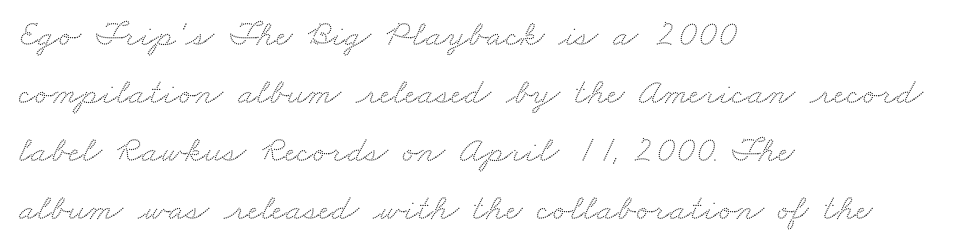
The leading is moderate, giving the passage an even texture. Are there feet on the stems? There are — it's a serif. The horizontal fit of the characters is conventional and even. The passage shown is not underscored anywhere.
